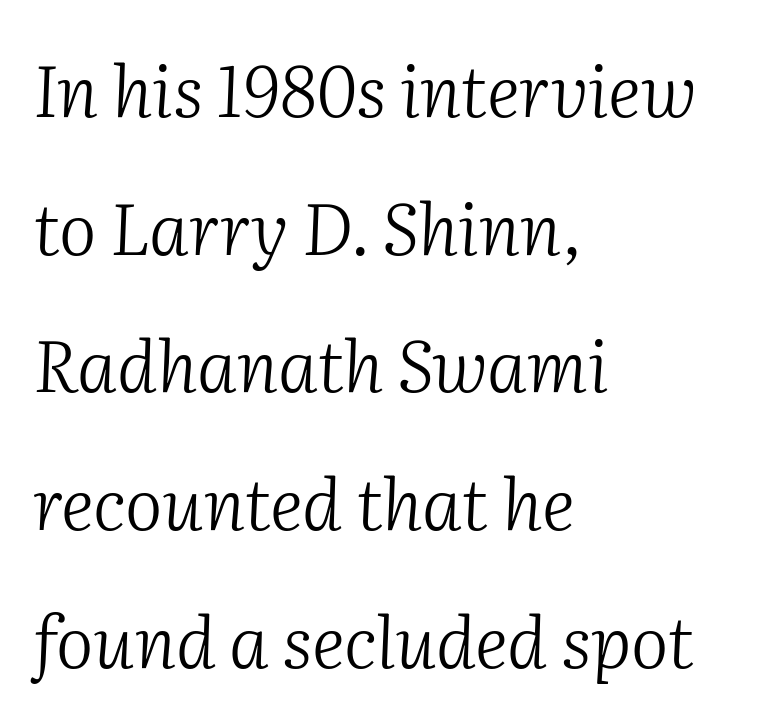
Q: Is the text bold? A: No.
Q: Is the text italic (slanted)? A: Yes, it leans right by about 2 degrees.
Q: Is the typeface a serif or a sans-serif typeface? A: Serif.
Q: Is the text underlined? A: No.
Q: How is the paragraph aligned? A: Left-aligned.
Q: Is the spacing between letters normal or unusually wide? A: Normal.
Q: Is the spacing between lines tight, normal or loose? A: Loose.
Q: Width (condensed, normal, or wide)? A: Normal.
Q: Stroke contrast? A: Medium.
Q: x-height? A: Medium.
Q: Monospaced? A: No.
